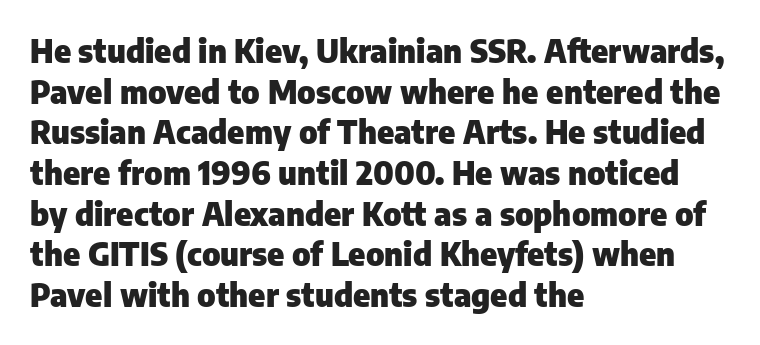
Evenly set lines give the paragraph a standard silhouette. Check where the strokes stop: nothing finishes them off — pure sans. Here the designer chose a conventional face with non-uniform glyph widths. The lettering holds an erect, upright posture throughout.
